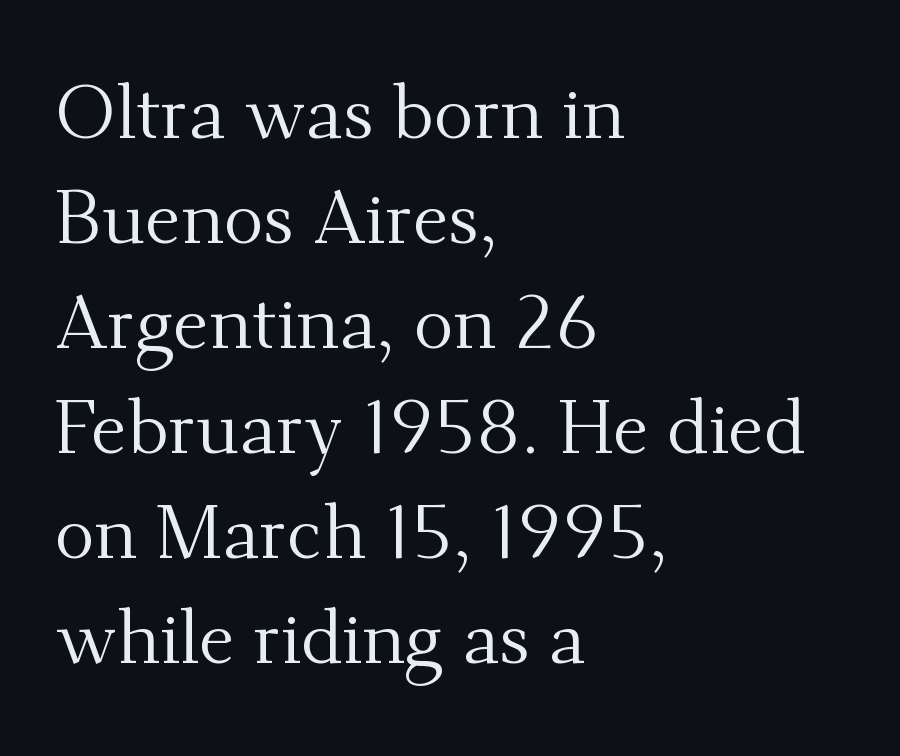
Q: Is the text bold? A: No.
Q: Is the text italic (slanted)? A: No, it is upright.
Q: Is the typeface a serif or a sans-serif typeface? A: Serif.
Q: Is the text underlined? A: No.
Q: How is the paragraph aligned? A: Left-aligned.
Q: Is the spacing between letters normal or unusually wide? A: Normal.
Q: Is the spacing between lines tight, normal or loose? A: Normal.
Q: Width (condensed, normal, or wide)? A: Normal.
Q: Stroke contrast? A: Medium.
Q: x-height? A: Small.
Q: Monospaced? A: No.
